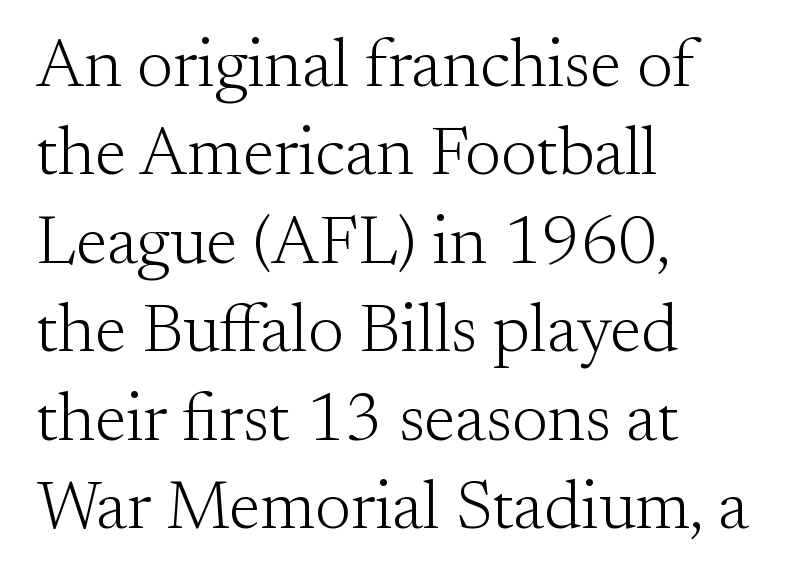
{"serif": "yes", "italic": "no", "bold": "no", "weight": "light", "width": "normal", "stroke_contrast": "medium", "x_height": "small", "monospaced": "no", "underline": "no", "align": "left", "line_spacing": "normal", "line_spacing_ratio": 1.3, "letter_spacing": "normal", "letter_spacing_em": 0.0, "glyph_px": 68}
